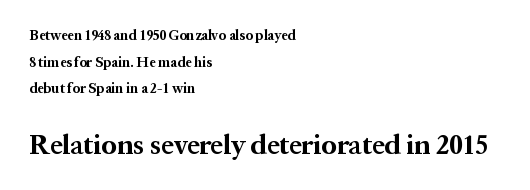
{"serif": "yes", "italic": "no", "bold": "yes", "weight": "bold", "width": "normal", "stroke_contrast": "medium", "x_height": "medium", "monospaced": "no", "underline": "no", "align": "left", "line_spacing": "loose", "line_spacing_ratio": 1.91, "letter_spacing": "normal", "letter_spacing_em": 0.0, "larger_block": "second", "size_ratio": 2.0, "glyph_px": 28}
